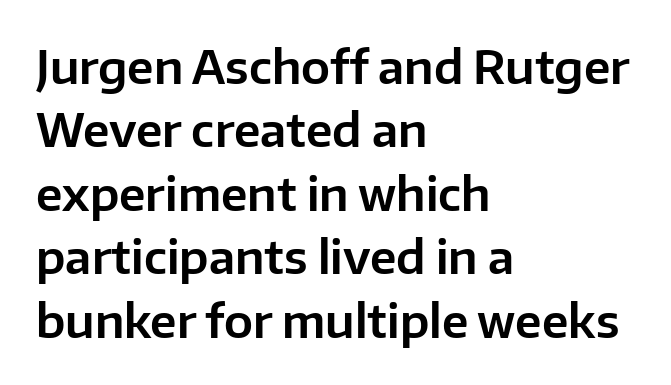
Q: Is the text italic (slanted)? A: No, it is upright.
Q: Is the typeface a serif or a sans-serif typeface? A: Sans-serif.
Q: Is the text underlined? A: No.
Q: How is the paragraph aligned? A: Left-aligned.
Q: Is the spacing between letters normal or unusually wide? A: Normal.
Q: Is the spacing between lines tight, normal or loose? A: Normal.
Q: Width (condensed, normal, or wide)? A: Normal.
Q: Stroke contrast? A: Low.
Q: x-height? A: Medium.
Q: Monospaced? A: No.
